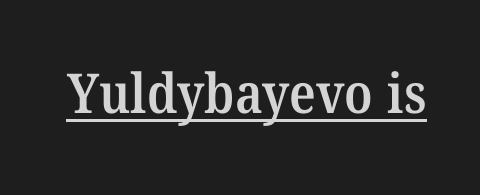
The image shows 55 px semibold serif type; set normal letter spacing, underlined; medium stroke contrast and a medium x-height.
